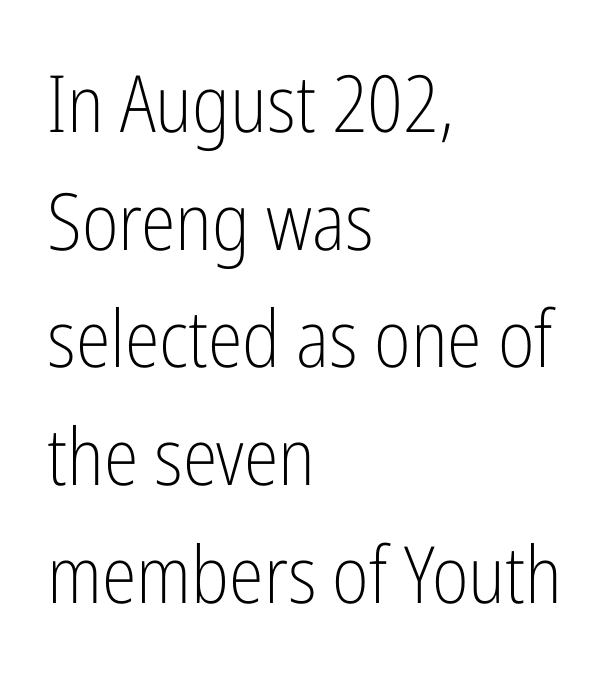
Summary of weight: not heavy and not bold. The strip under each line holds only bare page. The passage shown is typed in a proportional face where columns would drift. Does extra space separate the letters? No, they use regular spacing. This block has exactly the height ordinary leading produces.
